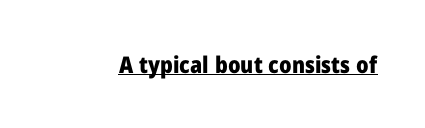
{"italic": "no", "bold": "yes", "underline": "yes", "letter_spacing": "normal", "letter_spacing_em": 0.0, "glyph_px": 23}
